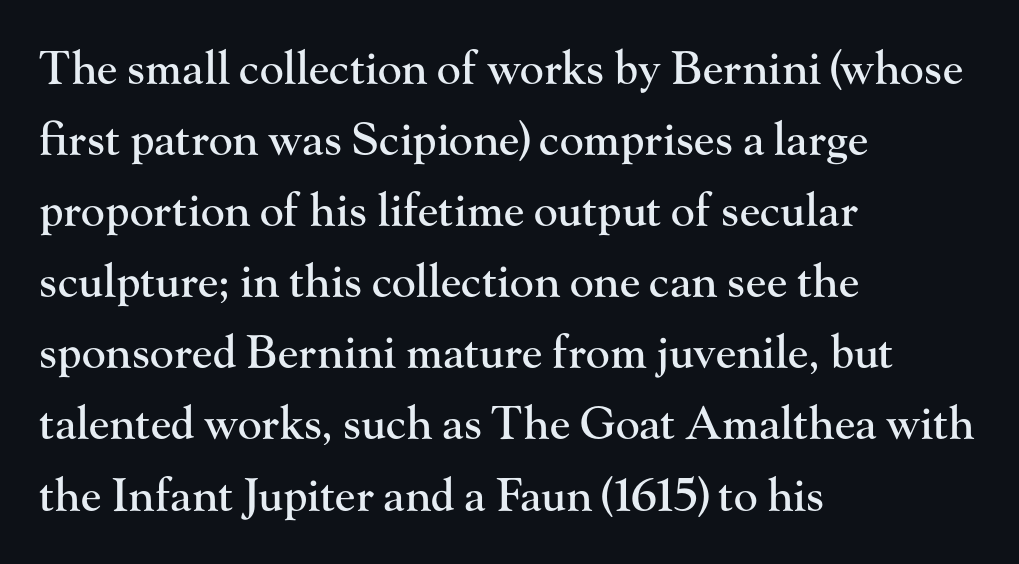
{"serif": "yes", "italic": "no", "width": "normal", "stroke_contrast": "high", "x_height": "small", "monospaced": "no", "underline": "no", "align": "left", "line_spacing": "normal", "line_spacing_ratio": 1.58, "letter_spacing": "normal", "letter_spacing_em": 0.0, "glyph_px": 45}
